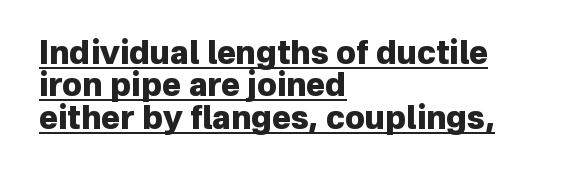
Q: Is the text bold? A: Yes.
Q: Is the text italic (slanted)? A: No, it is upright.
Q: Is the typeface a serif or a sans-serif typeface? A: Sans-serif.
Q: Is the text underlined? A: Yes.
Q: How is the paragraph aligned? A: Left-aligned.
Q: Is the spacing between letters normal or unusually wide? A: Normal.
Q: Is the spacing between lines tight, normal or loose? A: Tight.
Q: Width (condensed, normal, or wide)? A: Normal.
Q: Stroke contrast? A: Low.
Q: x-height? A: Medium.
Q: Monospaced? A: No.
